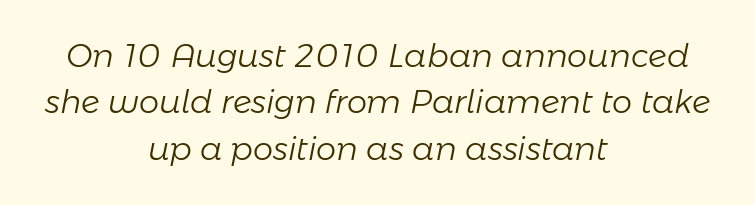
The image shows 32 px light type, italic (leaning right); set centered, normal line spacing (1.45x), normal letter spacing, not underlined; low stroke contrast and a medium x-height.
